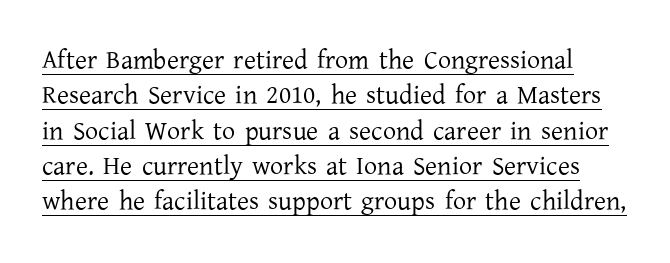
Q: Is the text bold? A: No.
Q: Is the text italic (slanted)? A: No, it is upright.
Q: Is the text underlined? A: Yes.
Q: Is the spacing between letters normal or unusually wide? A: Normal.
Q: Is the spacing between lines tight, normal or loose? A: Normal.
